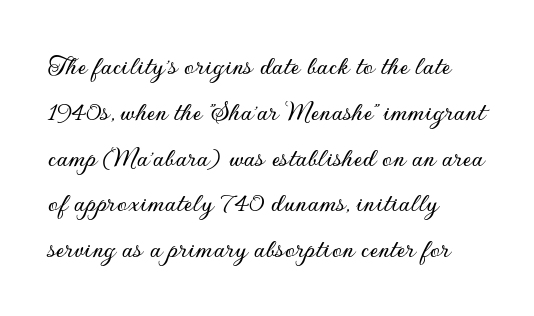
Q: Is the text italic (slanted)? A: Yes.
Q: Is the typeface a serif or a sans-serif typeface? A: Sans-serif.
Q: Is the text underlined? A: No.
Q: How is the paragraph aligned? A: Left-aligned.
Q: Is the spacing between letters normal or unusually wide? A: Normal.
Q: Is the spacing between lines tight, normal or loose? A: Normal.
Q: Width (condensed, normal, or wide)? A: Normal.
Q: Stroke contrast? A: Low.
Q: x-height? A: Small.
Q: Monospaced? A: No.
